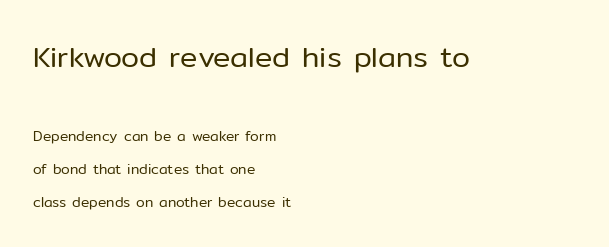
Q: Is the text bold? A: No.
Q: Is the text italic (slanted)? A: No, it is upright.
Q: Is the typeface a serif or a sans-serif typeface? A: Sans-serif.
Q: Is the text underlined? A: No.
Q: How is the paragraph aligned? A: Left-aligned.
Q: Is the spacing between letters normal or unusually wide? A: Normal.
Q: Is the spacing between lines tight, normal or loose? A: Loose.
Q: Which block of text is set in a larger size, the first (top) or the second (bottom)? A: The first (top) one.
Q: Width (condensed, normal, or wide)? A: Normal.
Q: Stroke contrast? A: Low.
Q: x-height? A: Medium.
Q: Monospaced? A: No.
